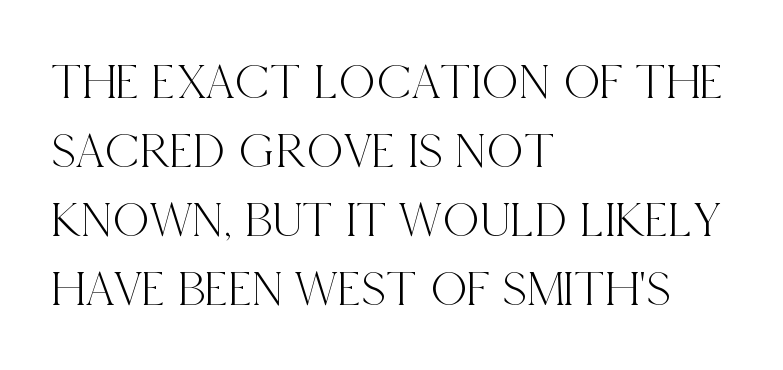
Q: Is the text italic (slanted)? A: No, it is upright.
Q: Is the typeface a serif or a sans-serif typeface? A: Serif.
Q: Is the text underlined? A: No.
Q: How is the paragraph aligned? A: Left-aligned.
Q: Is the spacing between letters normal or unusually wide? A: Normal.
Q: Is the spacing between lines tight, normal or loose? A: Normal.
Q: Width (condensed, normal, or wide)? A: Condensed.
Q: x-height? A: Large.
Q: Monospaced? A: No.
